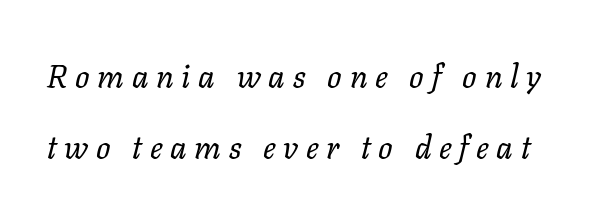
{"italic": "yes", "lean": "right", "slant_degrees": 11, "bold": "no", "weight": "regular", "width": "normal", "stroke_contrast": "low", "x_height": "medium", "monospaced": "no", "underline": "no", "line_spacing": "loose", "line_spacing_ratio": 2.23, "letter_spacing": "wide", "letter_spacing_em": 0.24, "glyph_px": 32}
